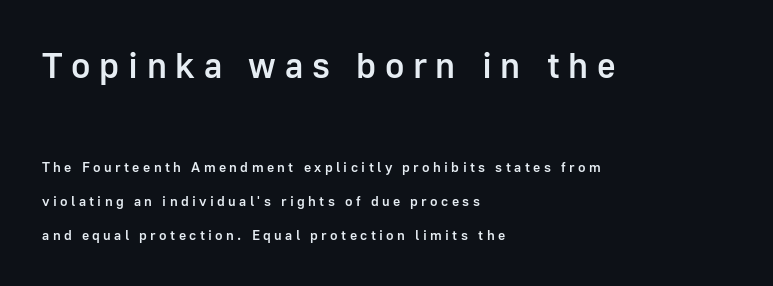
Q: Is the text bold? A: Semi-bold.
Q: Is the text italic (slanted)? A: No, it is upright.
Q: Is the typeface a serif or a sans-serif typeface? A: Sans-serif.
Q: Is the text underlined? A: No.
Q: How is the paragraph aligned? A: Left-aligned.
Q: Is the spacing between letters normal or unusually wide? A: Unusually wide.
Q: Is the spacing between lines tight, normal or loose? A: Loose.
Q: Which block of text is set in a larger size, the first (top) or the second (bottom)? A: The first (top) one.
Q: Width (condensed, normal, or wide)? A: Normal.
Q: Stroke contrast? A: Low.
Q: x-height? A: Medium.
Q: Monospaced? A: No.
